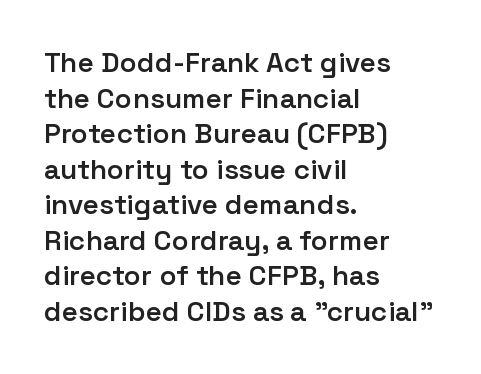
{"serif": "no", "italic": "no", "bold": "semi", "weight": "semibold", "width": "normal", "stroke_contrast": "low", "x_height": "medium", "monospaced": "no", "underline": "no", "align": "left", "line_spacing": "normal", "line_spacing_ratio": 1.27, "letter_spacing": "normal", "letter_spacing_em": 0.0, "glyph_px": 28}
